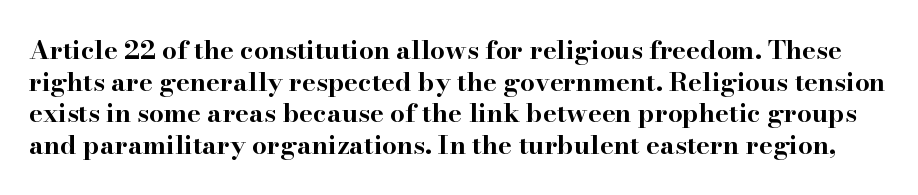
{"italic": "no", "bold": "yes", "underline": "no", "line_spacing_ratio": 1.22, "letter_spacing": "normal", "letter_spacing_em": 0.0, "glyph_px": 26}
